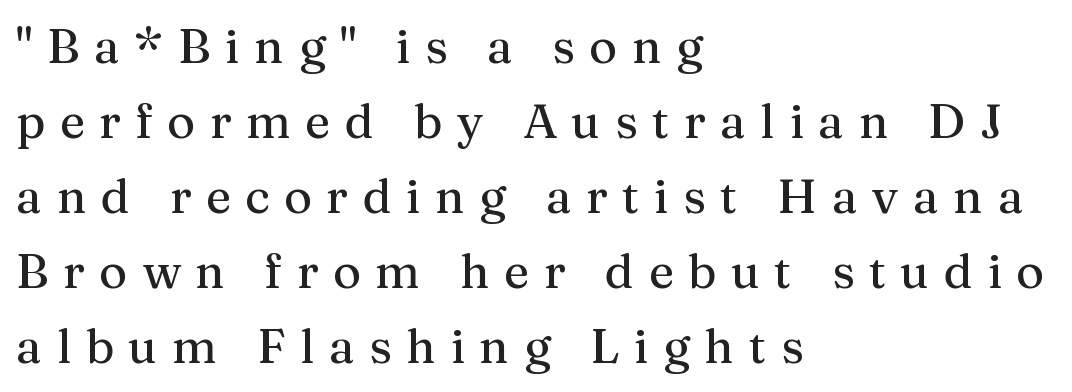
{"serif": "yes", "italic": "no", "width": "normal", "stroke_contrast": "medium", "x_height": "medium", "monospaced": "no", "underline": "no", "align": "left", "line_spacing": "normal", "line_spacing_ratio": 1.56, "letter_spacing": "wide", "letter_spacing_em": 0.3, "glyph_px": 48}
